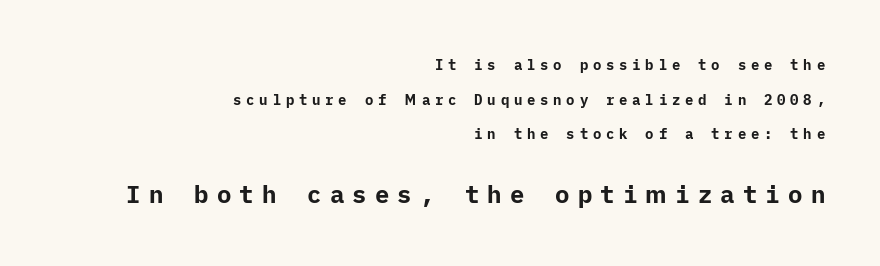
The image shows 24 px bold type, upright; set right-aligned, loose line spacing (2.48x), unusually wide letter spacing (+0.34 em), not underlined; the second (bottom) block is 1.71x larger.
